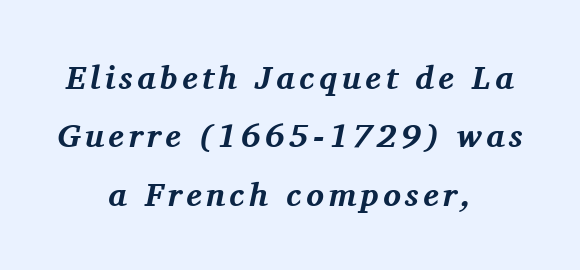
{"serif": "yes", "italic": "yes", "lean": "right", "slant_degrees": 11, "bold": "yes", "weight": "bold", "width": "normal", "stroke_contrast": "medium", "x_height": "medium", "monospaced": "no", "underline": "no", "align": "center", "line_spacing_ratio": 1.77, "glyph_px": 33}
